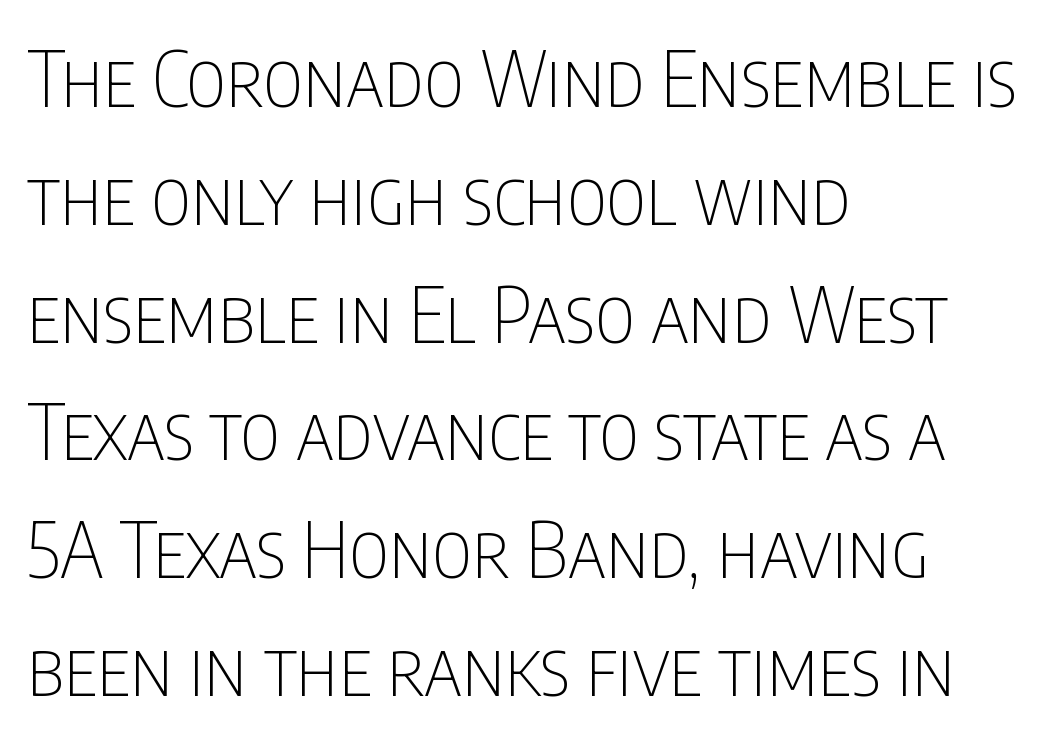
Q: Is the text bold? A: No.
Q: Is the text italic (slanted)? A: No, it is upright.
Q: Is the typeface a serif or a sans-serif typeface? A: Sans-serif.
Q: Is the text underlined? A: No.
Q: How is the paragraph aligned? A: Left-aligned.
Q: Is the spacing between letters normal or unusually wide? A: Normal.
Q: Is the spacing between lines tight, normal or loose? A: Normal.
Q: Width (condensed, normal, or wide)? A: Condensed.
Q: Stroke contrast? A: Low.
Q: x-height? A: Large.
Q: Monospaced? A: No.
